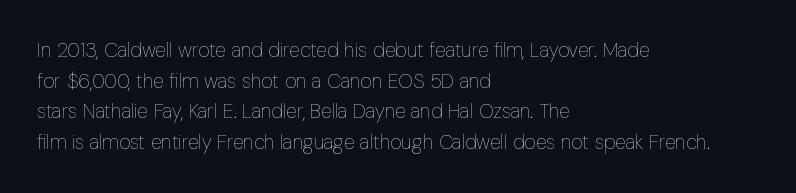
{"italic": "no", "bold": "no", "underline": "no", "align": "left", "line_spacing": "normal", "line_spacing_ratio": 1.53, "letter_spacing": "normal", "letter_spacing_em": 0.0, "glyph_px": 20}
